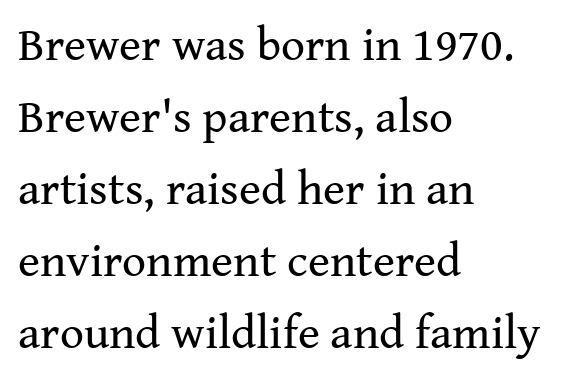
{"serif": "yes", "italic": "no", "bold": "no", "weight": "regular", "width": "normal", "stroke_contrast": "medium", "x_height": "medium", "monospaced": "no", "underline": "no", "align": "left", "line_spacing": "normal", "line_spacing_ratio": 1.53, "letter_spacing": "normal", "letter_spacing_em": 0.0, "glyph_px": 47}
